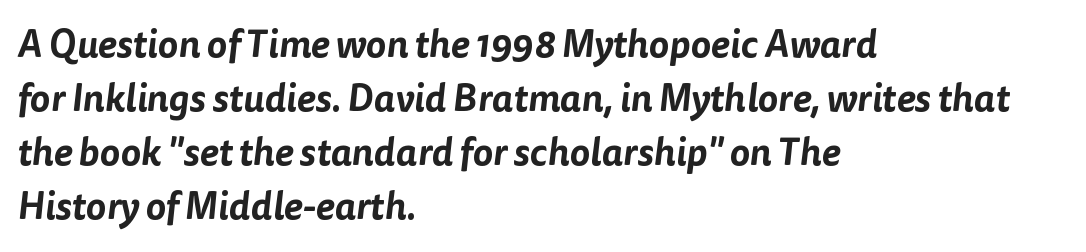
The image shows 38 px sans-serif type; set left-aligned, normal line spacing (1.42x), normal letter spacing, not underlined; low stroke contrast and a medium x-height.
